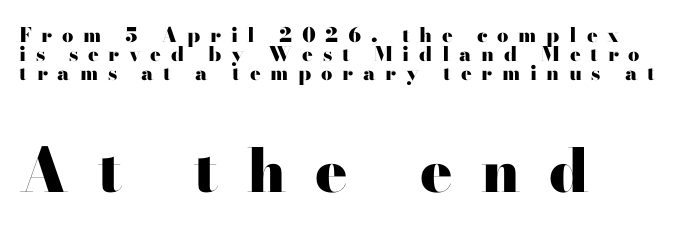
You could not count columns in this text — the font is proportionally spaced. Look at the bottom of the vertical strokes: they flare into serifs here. The leading is snug, giving the passage a crowded texture. The face used here appears at its bigger size in the lower chunk.
